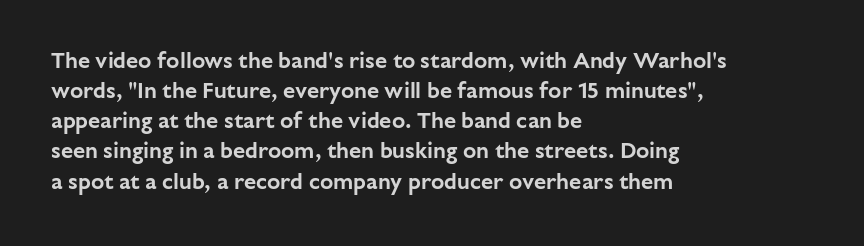
The lettering stays uniformly vertical, giving the passage a roman look. The text block is weighted toward the left margin, trailing off unevenly rightward. A typesetter would call this zero additional tracking. Evenly set lines give the paragraph a standard silhouette.
